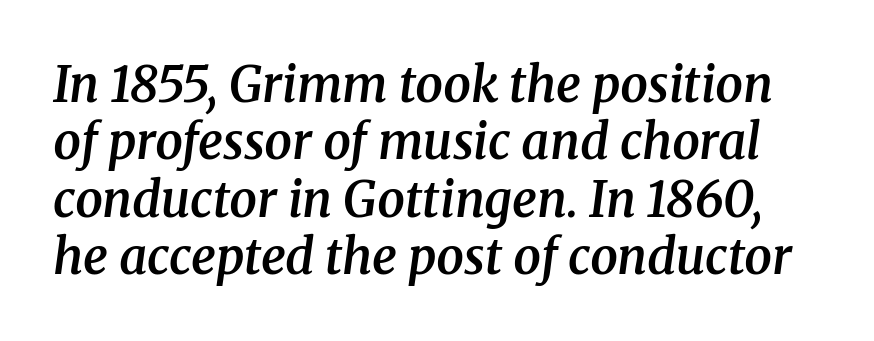
Characters follow at the spacing the type designer built in. Slanted lettering throughout. The specimen omits any rule beneath the text block's lines. Regarding serifs, this sample has them. Bold? Not quite — semibold, heavier than regular but stopping short.
